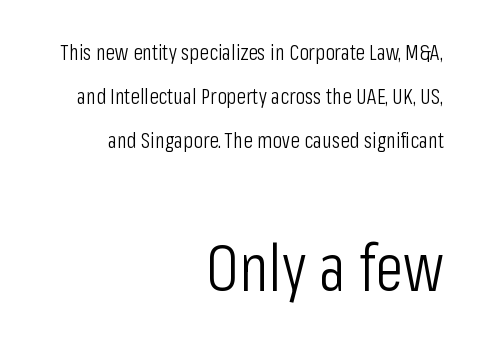
The emphasis by scale lands on block number two, below. Upright lettering throughout. Glyph-to-glyph distance matches everyday printed text. No letter is thick-stroked: the sample isn't bold. Serif or sans? Sans — the stroke terminals are bare. Note the varied advance widths — an 'i' is clearly narrower than an 'm'.
